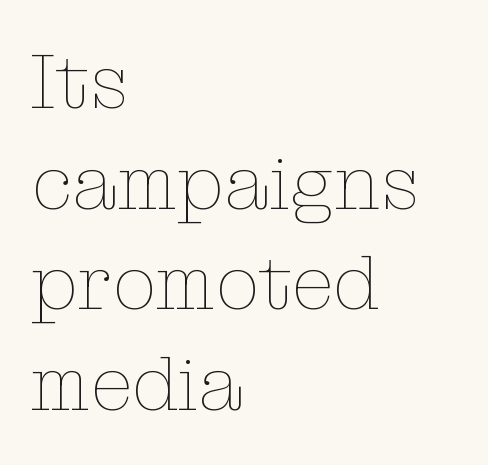
Q: Is the text bold? A: No.
Q: Is the text italic (slanted)? A: No, it is upright.
Q: Is the text underlined? A: No.
Q: How is the paragraph aligned? A: Left-aligned.
Q: Is the spacing between letters normal or unusually wide? A: Normal.
Q: Is the spacing between lines tight, normal or loose? A: Normal.
Q: Width (condensed, normal, or wide)? A: Normal.
Q: Stroke contrast? A: Low.
Q: x-height? A: Medium.
Q: Monospaced? A: No.
